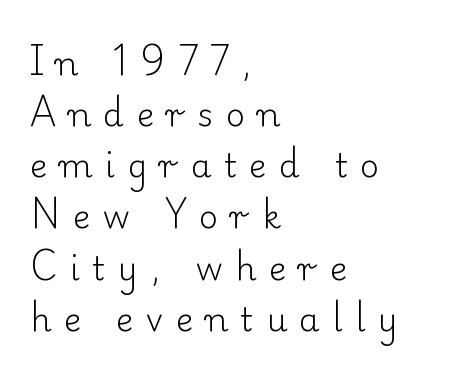
Q: Is the text bold? A: No.
Q: Is the text italic (slanted)? A: No, it is upright.
Q: Is the text underlined? A: No.
Q: How is the paragraph aligned? A: Left-aligned.
Q: Is the spacing between letters normal or unusually wide? A: Unusually wide.
Q: Is the spacing between lines tight, normal or loose? A: Normal.
Q: Width (condensed, normal, or wide)? A: Normal.
Q: Stroke contrast? A: Low.
Q: x-height? A: Small.
Q: Monospaced? A: No.
